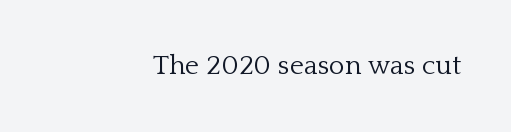
{"italic": "no", "bold": "no", "underline": "no", "align": "right", "letter_spacing": "normal", "letter_spacing_em": 0.0, "glyph_px": 27}
